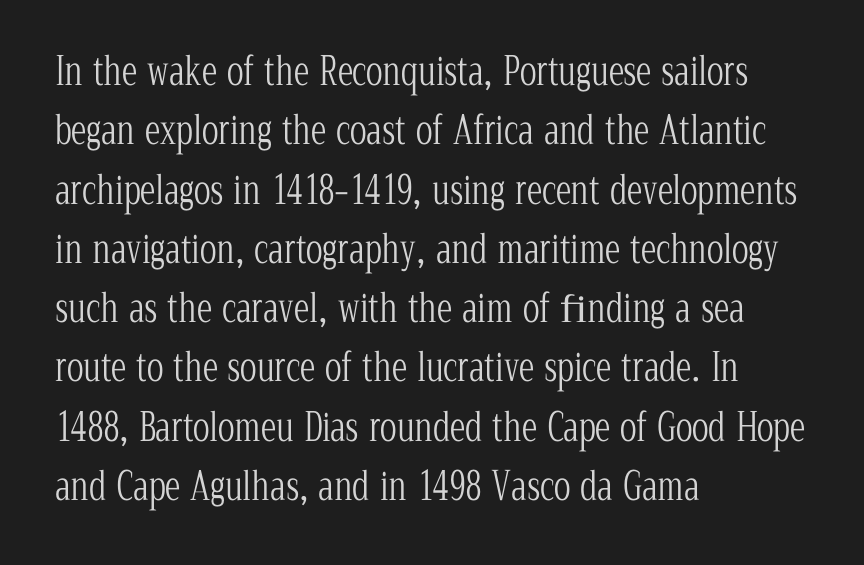
This is the regular roman posture of the typeface. No extra ink here — the face is not bold. Do the characters align in a grid? No, the font is proportional. Line beginnings align vertically; line endings do not.
